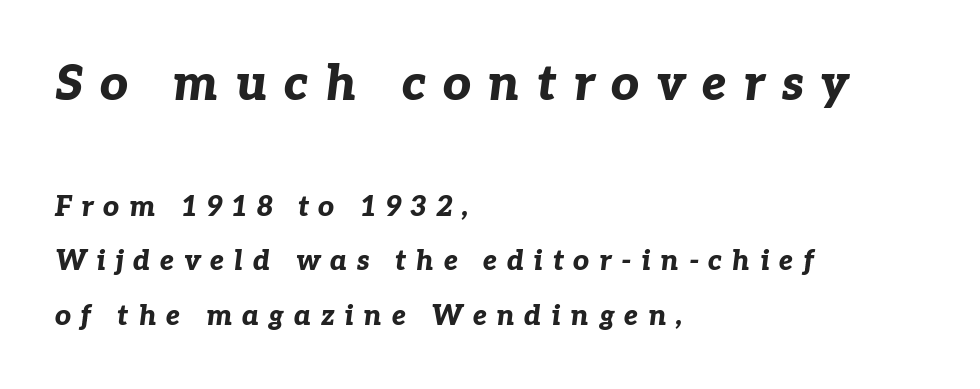
Each line starts at the same left margin while the right side varies. Do the characters align in a grid? No, the font is proportional. Designer's note — italics engaged. A dark, heavy texture on the line: the type is bold. Students, note that the glyphs here are deliberately spaced far apart.
